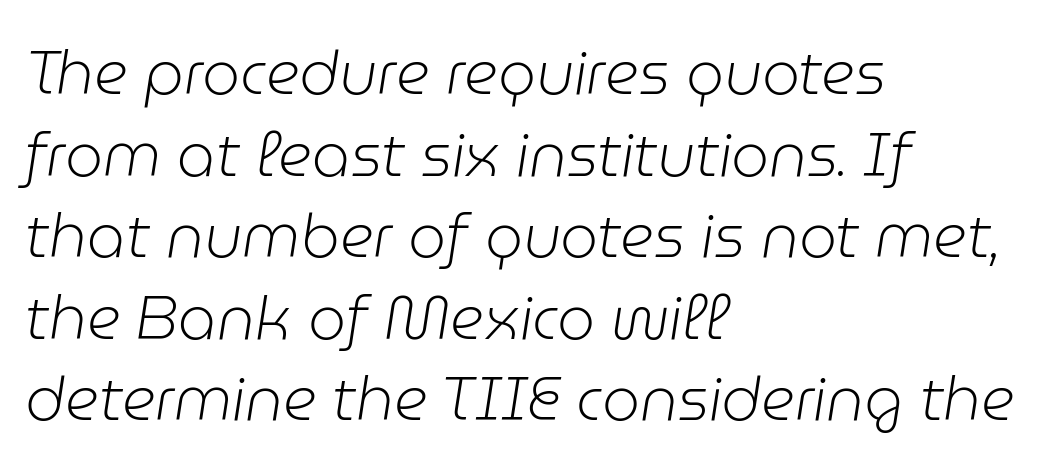
The image shows 60 px light type, italic (leaning right); set left-aligned, normal line spacing (1.36x), normal letter spacing, not underlined; low stroke contrast and a medium x-height.
